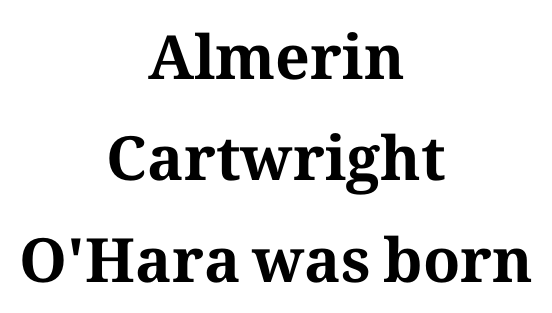
Every letter is thick-stroked: bold, no question. Look at the tracking — it's just the regular setting, nothing added. Varying glyph widths throughout — classic text-font behaviour. Is this a sans? No — the strokes have serifs.
